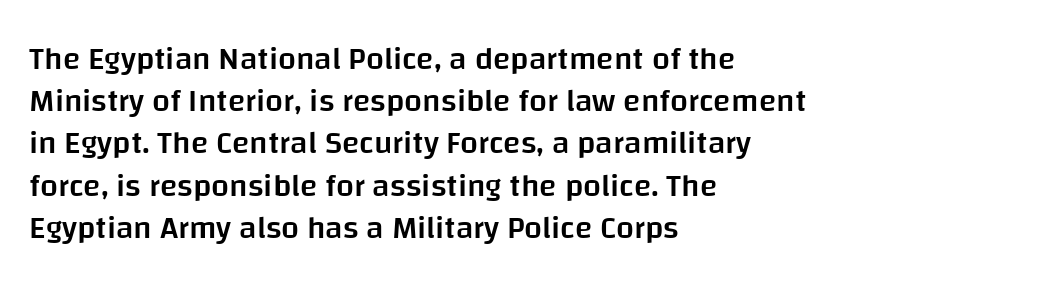
{"serif": "no", "italic": "no", "bold": "semi", "weight": "semibold", "width": "normal", "stroke_contrast": "low", "x_height": "large", "monospaced": "no", "underline": "no", "align": "left", "line_spacing": "normal", "line_spacing_ratio": 1.32, "letter_spacing": "normal", "letter_spacing_em": 0.0, "glyph_px": 32}
